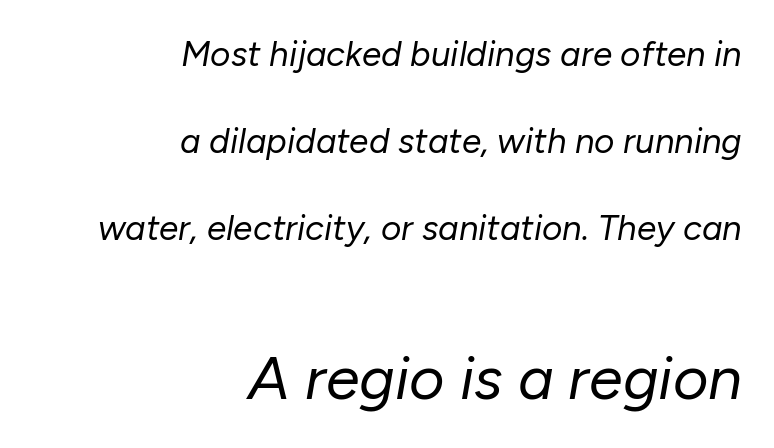
Q: Is the text bold? A: No.
Q: Is the text italic (slanted)? A: Yes, it leans right by about 10 degrees.
Q: Is the text underlined? A: No.
Q: How is the paragraph aligned? A: Right-aligned.
Q: Is the spacing between letters normal or unusually wide? A: Normal.
Q: Is the spacing between lines tight, normal or loose? A: Loose.
Q: Which block of text is set in a larger size, the first (top) or the second (bottom)? A: The second (bottom) one.
Q: Width (condensed, normal, or wide)? A: Normal.
Q: Stroke contrast? A: Low.
Q: x-height? A: Medium.
Q: Monospaced? A: No.
